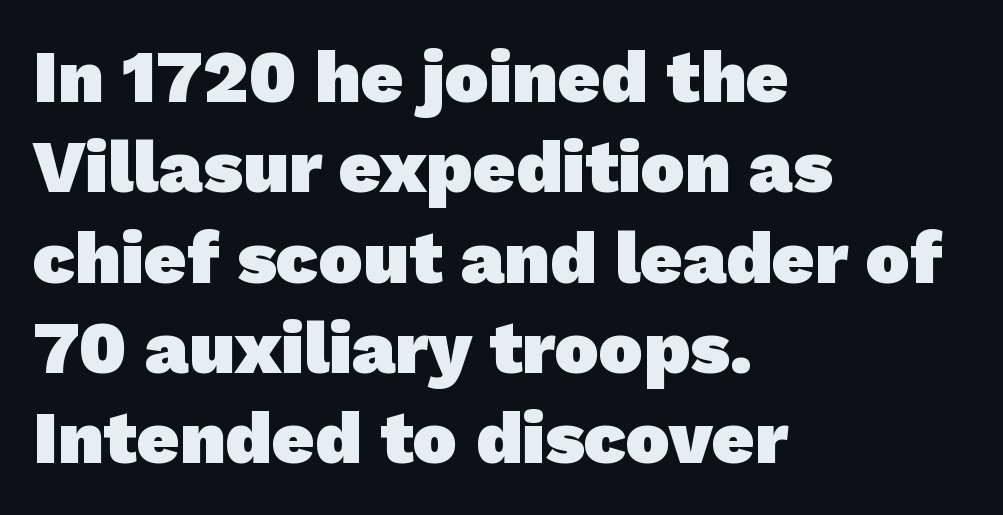
Q: Is the text bold? A: Yes.
Q: Is the typeface a serif or a sans-serif typeface? A: Sans-serif.
Q: Is the text underlined? A: No.
Q: How is the paragraph aligned? A: Left-aligned.
Q: Is the spacing between letters normal or unusually wide? A: Normal.
Q: Width (condensed, normal, or wide)? A: Normal.
Q: Stroke contrast? A: Low.
Q: x-height? A: Medium.
Q: Monospaced? A: No.
